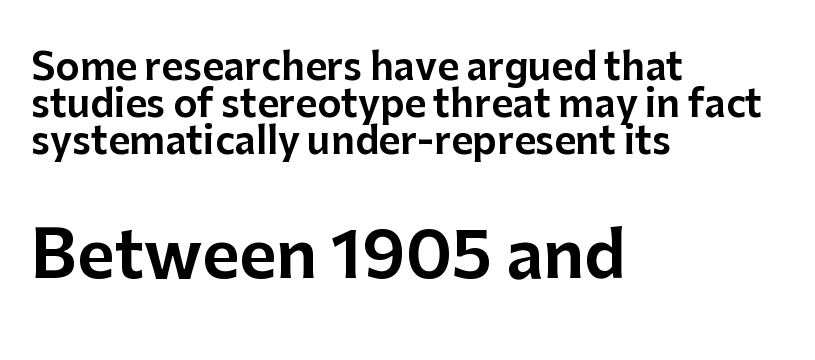
The lettering stays uniformly vertical, giving the passage a roman look. Bigger letters appear in the bottom chunk; the top chunk is reduced. The rendering keeps characters at their native spacing. The zone under the glyphs is completely vacant. In terms of leading, this rendering errs on the cramped side.
